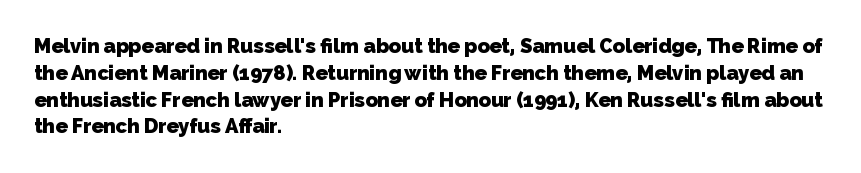
Q: Is the text bold? A: Yes.
Q: Is the text underlined? A: No.
Q: How is the paragraph aligned? A: Left-aligned.
Q: Is the spacing between letters normal or unusually wide? A: Normal.
Q: Is the spacing between lines tight, normal or loose? A: Normal.
